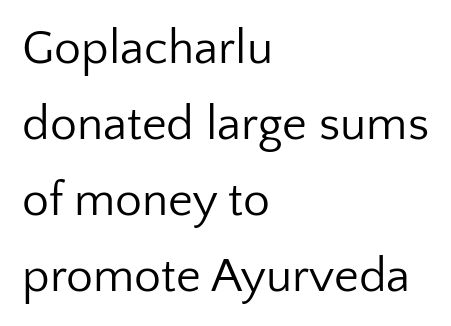
{"serif": "no", "italic": "no", "bold": "no", "weight": "regular", "width": "normal", "stroke_contrast": "low", "x_height": "medium", "monospaced": "no", "underline": "no", "align": "left", "line_spacing": "normal", "line_spacing_ratio": 1.58, "letter_spacing": "normal", "letter_spacing_em": 0.0, "glyph_px": 48}
